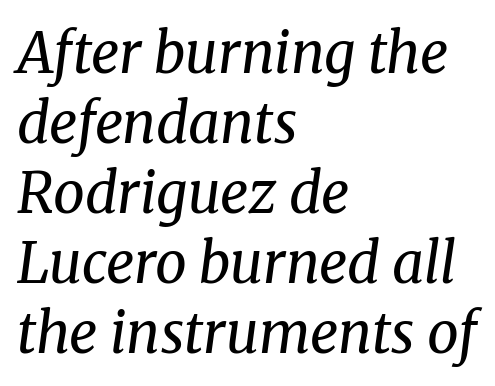
The image shows 56 px regular-weight serif type, italic (leaning right); set left-aligned, normal line spacing (1.25x), normal letter spacing, not underlined; medium stroke contrast and a medium x-height.
